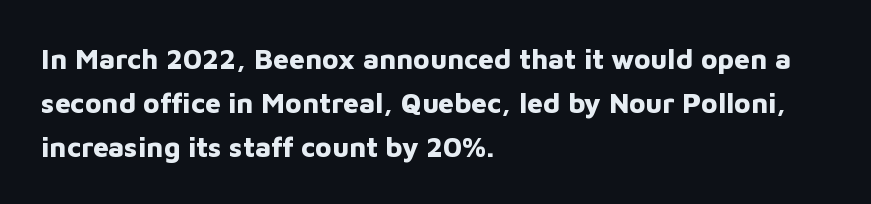
Q: Is the text bold? A: Yes.
Q: Is the text italic (slanted)? A: No, it is upright.
Q: Is the typeface a serif or a sans-serif typeface? A: Sans-serif.
Q: Is the text underlined? A: No.
Q: How is the paragraph aligned? A: Left-aligned.
Q: Is the spacing between letters normal or unusually wide? A: Normal.
Q: Is the spacing between lines tight, normal or loose? A: Normal.
Q: Width (condensed, normal, or wide)? A: Normal.
Q: Stroke contrast? A: Low.
Q: x-height? A: Medium.
Q: Monospaced? A: No.
